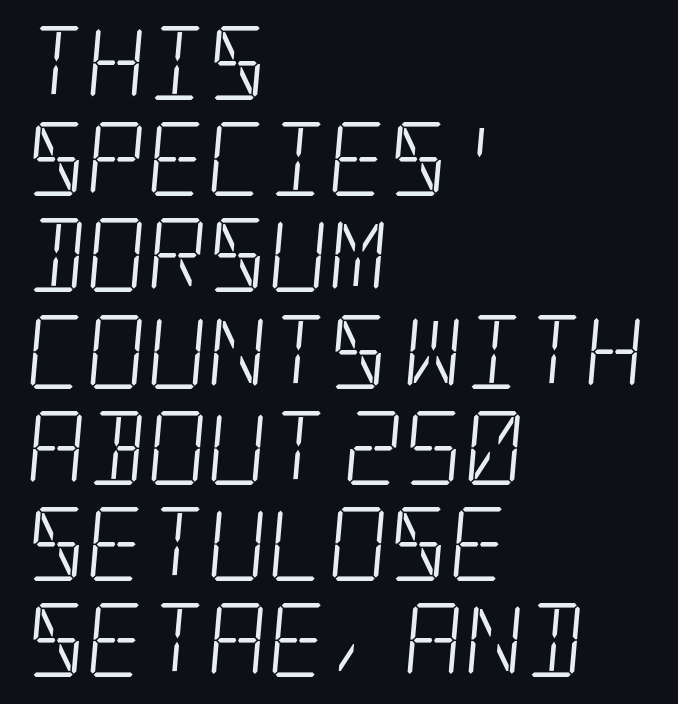
Q: Is the text bold? A: No.
Q: Is the typeface a serif or a sans-serif typeface? A: Serif.
Q: Is the text underlined? A: No.
Q: How is the paragraph aligned? A: Left-aligned.
Q: Is the spacing between letters normal or unusually wide? A: Normal.
Q: Is the spacing between lines tight, normal or loose? A: Normal.
Q: Width (condensed, normal, or wide)? A: Condensed.
Q: Stroke contrast? A: Low.
Q: x-height? A: Large.
